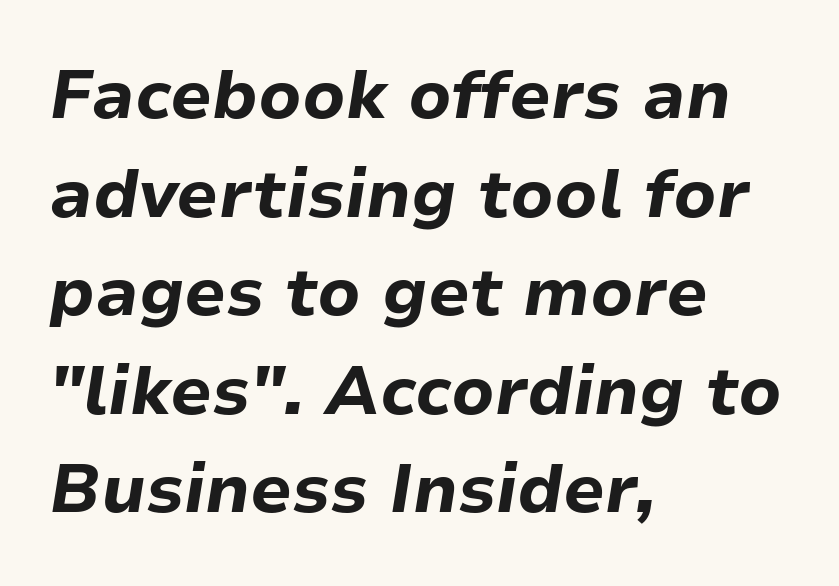
Regular leading. Typographic density is high because the face is bold. The rag falls on the right side of this text block. Underlining? Definitely not there. Between one letter and the next there's only the usual sliver of space.
